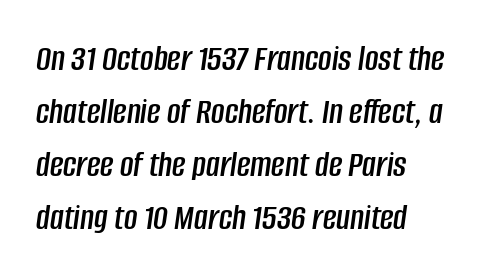
{"italic": "yes", "lean": "right", "slant_degrees": 8, "width": "condensed", "stroke_contrast": "low", "x_height": "large", "monospaced": "no", "underline": "no", "align": "left", "line_spacing": "normal", "line_spacing_ratio": 1.43, "letter_spacing": "normal", "letter_spacing_em": 0.0, "glyph_px": 37}
